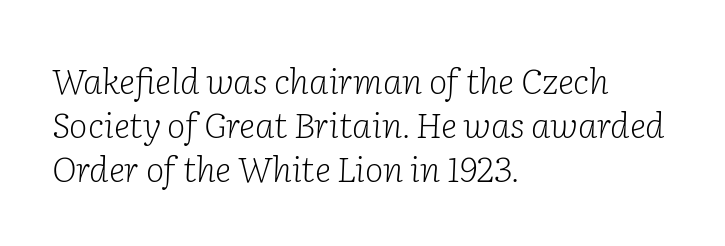
Compared with ordinary roman type, these characters are visibly tilted. A light-to-regular cut is what we see here. This rendering uses left alignment, leaving the right contour irregular. Character widths vary here, with narrow letters taking less room than wide ones. What kind of face is this? One with serifs.
